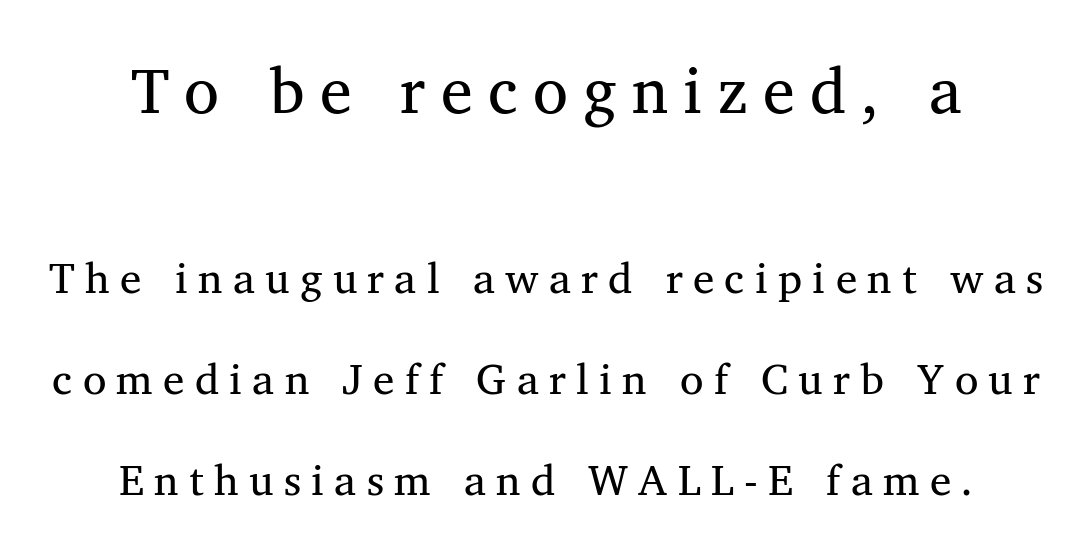
Does the bottom block carry the larger type? No, the top block does. No extra ink here — the face is not bold. Line spacing here is loose. Caption: expanded tracking, letters set apart.
